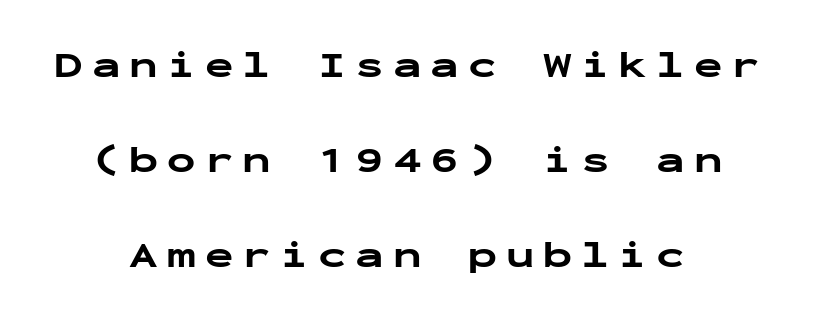
The image shows 38 px bold, wide sans-serif type, upright, monospaced; set centered, loose line spacing (2.5x), unusually wide letter spacing (+0.24 em), not underlined; low stroke contrast and a medium x-height.
